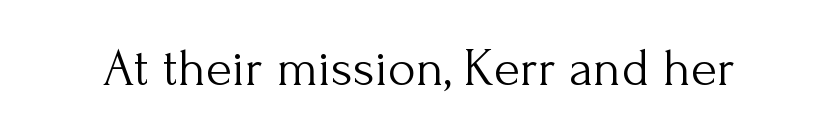
The foot of each line stays bare and open. Posture: vertical. Here the designer chose a conventional face with non-uniform glyph widths. Each word holds together tightly as a unit, with standard inter-letter gaps. Typographically, this falls in the serif category. A light-to-regular cut is what we see here.
